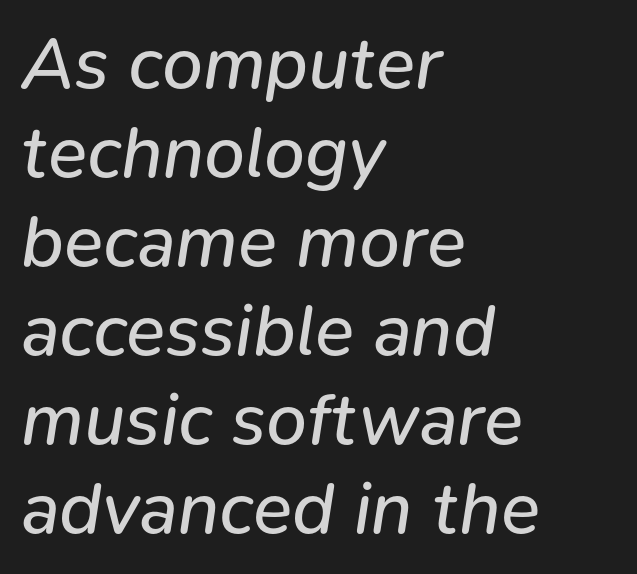
Q: Is the text bold? A: No.
Q: Is the text italic (slanted)? A: Yes, it leans right by about 9 degrees.
Q: Is the text underlined? A: No.
Q: How is the paragraph aligned? A: Left-aligned.
Q: Is the spacing between letters normal or unusually wide? A: Normal.
Q: Width (condensed, normal, or wide)? A: Normal.
Q: Stroke contrast? A: Low.
Q: x-height? A: Medium.
Q: Monospaced? A: No.
